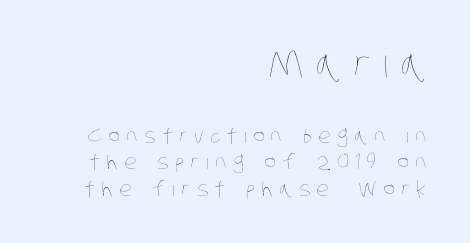
The baseline area is clear. The setting favours the right margin, as signatures and pull-quotes sometimes do. Heaviness? Minimal to ordinary, like unemphasized prose. The rows are spaced the way most documents space them.
